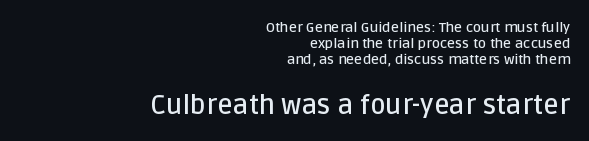
The image shows 27 px text type, upright; set right-aligned, tight line spacing (1.15x), normal letter spacing, not underlined; the second (bottom) block is 1.93x larger.
